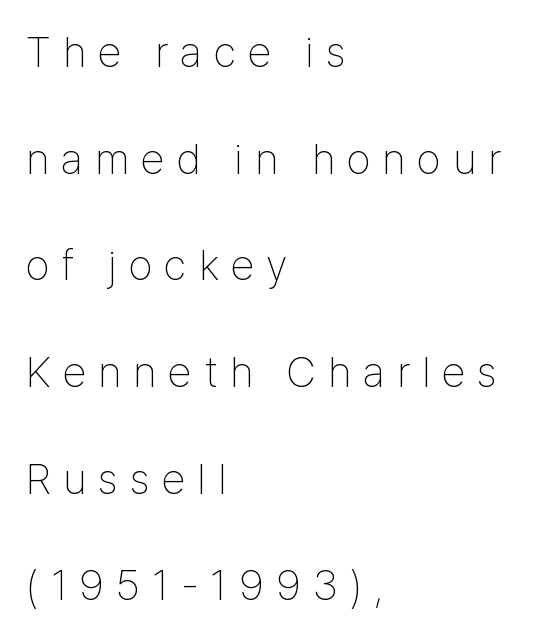
The baseline area is clear. Are there feet on the stems? There aren't — it's a sans. These lines are rendered in a variable-pitch font. Designer's note — italics off, roman on. Layout note: lines flush left. Compared with a typical body face, this is equally light or lighter still.
